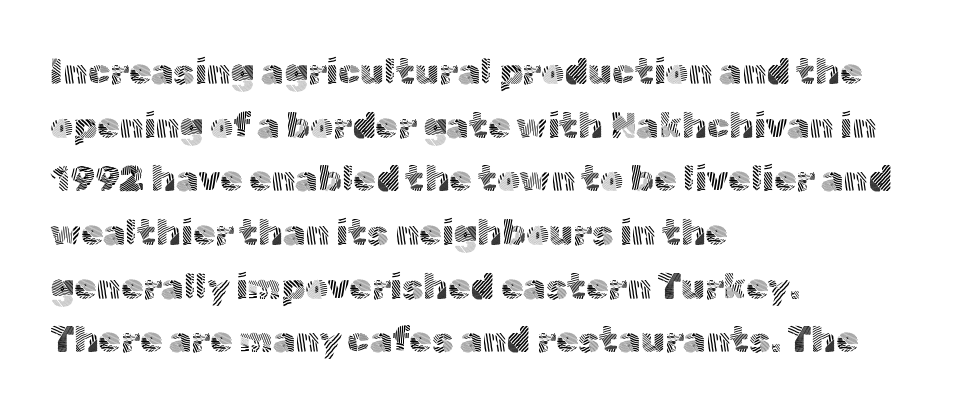
Q: Is the text bold? A: No.
Q: Is the text italic (slanted)? A: No, it is upright.
Q: Is the typeface a serif or a sans-serif typeface? A: Sans-serif.
Q: Is the text underlined? A: No.
Q: How is the paragraph aligned? A: Left-aligned.
Q: Is the spacing between letters normal or unusually wide? A: Normal.
Q: Is the spacing between lines tight, normal or loose? A: Normal.
Q: Width (condensed, normal, or wide)? A: Normal.
Q: x-height? A: Medium.
Q: Monospaced? A: No.
